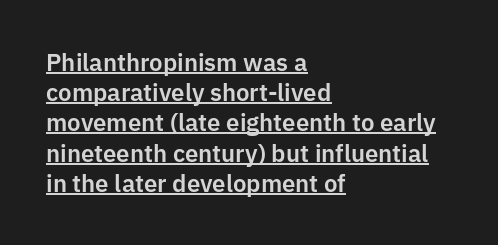
Q: Is the text italic (slanted)? A: No, it is upright.
Q: Is the text underlined? A: Yes.
Q: How is the paragraph aligned? A: Left-aligned.
Q: Is the spacing between letters normal or unusually wide? A: Normal.
Q: Is the spacing between lines tight, normal or loose? A: Normal.
